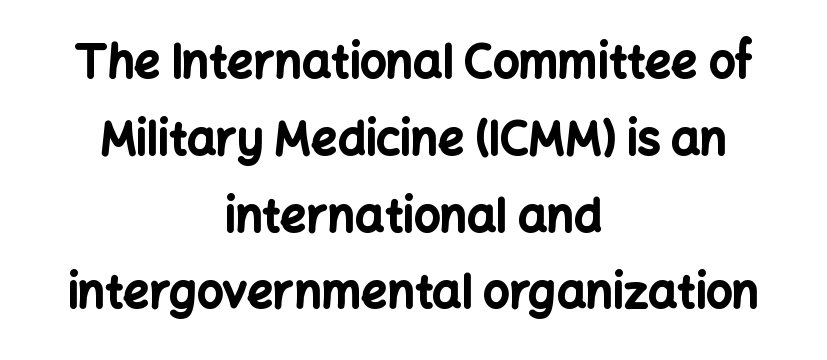
{"serif": "no", "italic": "no", "bold": "yes", "weight": "bold", "width": "normal", "stroke_contrast": "low", "x_height": "medium", "monospaced": "no", "underline": "no", "align": "center", "line_spacing": "normal", "line_spacing_ratio": 1.67, "letter_spacing": "normal", "letter_spacing_em": 0.0, "glyph_px": 46}
